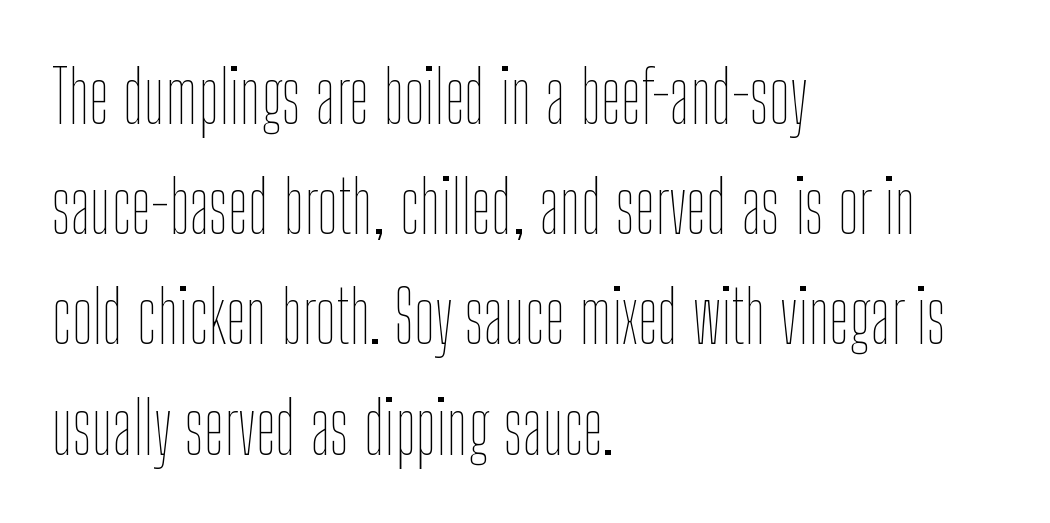
Horizontally, the lines are justified to the leading edge only. Short note: letters normally spaced. If you drew a line through each stem, it would be perfectly vertical. Each new line begins a customary step beneath the previous one. Weight: regular or lighter. These lines are rendered in a variable-pitch font.
